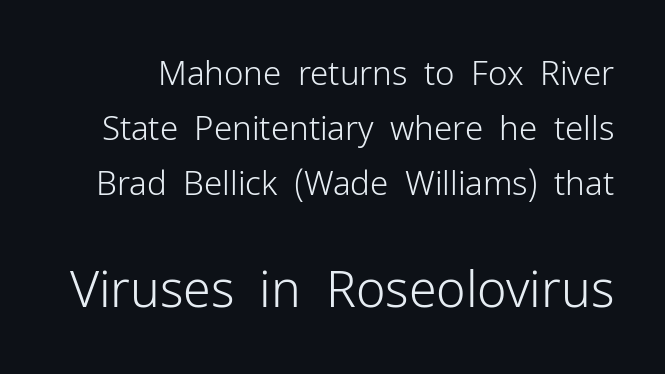
Q: Is the text bold? A: No.
Q: Is the text italic (slanted)? A: No, it is upright.
Q: Is the typeface a serif or a sans-serif typeface? A: Sans-serif.
Q: Is the text underlined? A: No.
Q: Is the spacing between letters normal or unusually wide? A: Normal.
Q: Is the spacing between lines tight, normal or loose? A: Normal.
Q: Which block of text is set in a larger size, the first (top) or the second (bottom)? A: The second (bottom) one.
Q: Width (condensed, normal, or wide)? A: Normal.
Q: Stroke contrast? A: Low.
Q: x-height? A: Medium.
Q: Monospaced? A: No.
